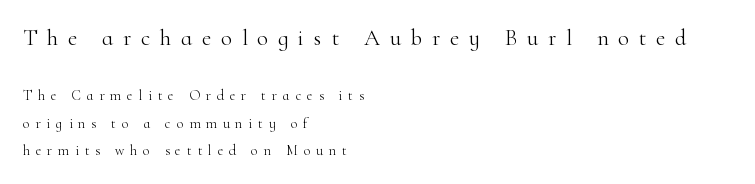
Q: Is the text bold? A: No.
Q: Is the text italic (slanted)? A: No, it is upright.
Q: Is the text underlined? A: No.
Q: How is the paragraph aligned? A: Left-aligned.
Q: Is the spacing between letters normal or unusually wide? A: Unusually wide.
Q: Is the spacing between lines tight, normal or loose? A: Loose.
Q: Which block of text is set in a larger size, the first (top) or the second (bottom)? A: The first (top) one.
